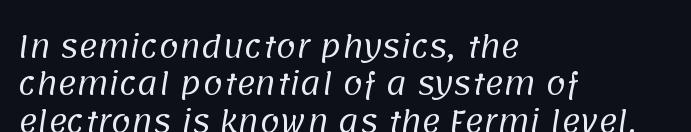
{"serif": "no", "bold": "no", "weight": "regular", "width": "normal", "stroke_contrast": "low", "x_height": "large", "monospaced": "no", "underline": "no", "align": "left", "line_spacing": "normal", "line_spacing_ratio": 1.29, "letter_spacing": "normal", "letter_spacing_em": 0.0, "glyph_px": 29}
